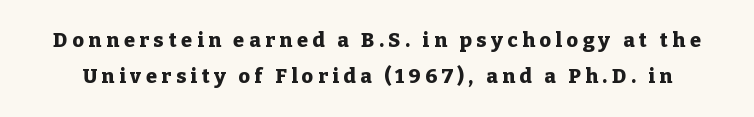
Thick stems and heavy bowls — unmistakably bold. Lines of text with bare space underneath. It's the straight-up-and-down kind of type. Students, note that the glyphs here are deliberately spaced far apart.
